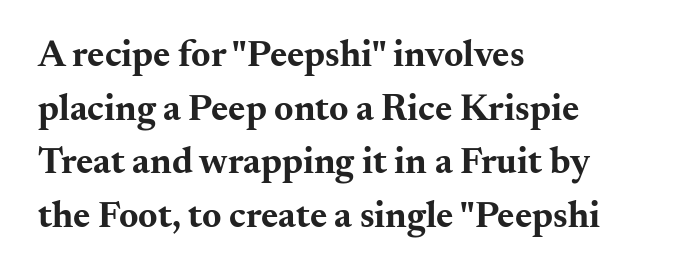
{"serif": "yes", "italic": "no", "bold": "yes", "weight": "bold", "width": "wide", "stroke_contrast": "medium", "x_height": "small", "monospaced": "no", "underline": "no", "align": "left", "line_spacing": "normal", "line_spacing_ratio": 1.45, "letter_spacing": "normal", "letter_spacing_em": 0.0, "glyph_px": 37}
